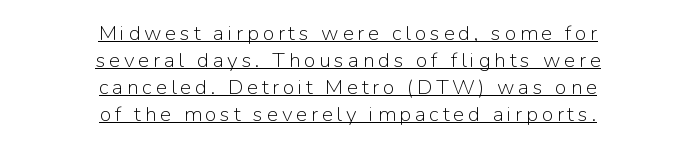
Q: Is the text bold? A: No.
Q: Is the text italic (slanted)? A: No, it is upright.
Q: Is the text underlined? A: Yes.
Q: How is the paragraph aligned? A: Centered.
Q: Is the spacing between lines tight, normal or loose? A: Normal.
